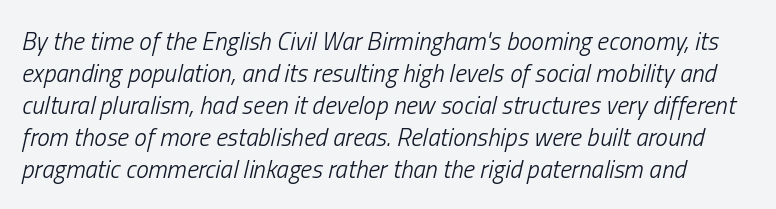
{"italic": "yes", "lean": "right", "slant_degrees": 13, "bold": "no", "underline": "no", "line_spacing": "normal", "line_spacing_ratio": 1.28, "letter_spacing": "normal", "letter_spacing_em": 0.0, "glyph_px": 25}
